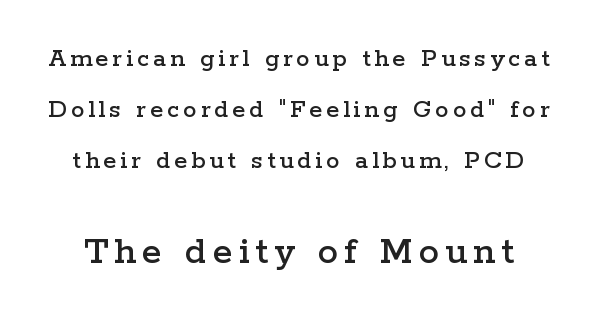
Note the varied advance widths — an 'i' is clearly narrower than an 'm'. Lines of text with bare space underneath. Upright lettering throughout. Serifs: yes, visible at the terminals of the letterforms. Type size steps up from the first block to the second.
